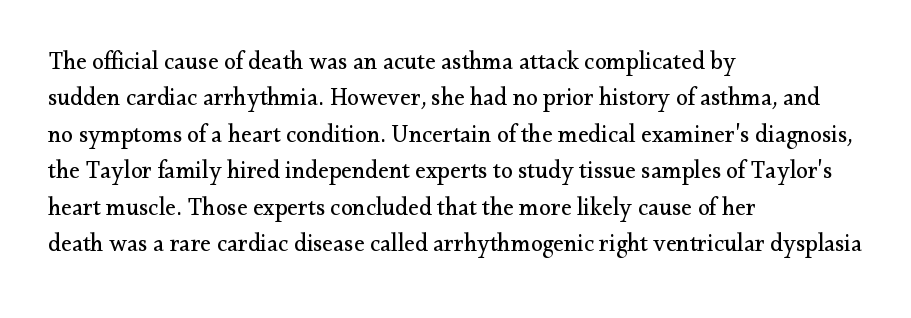
{"italic": "no", "bold": "no", "underline": "no", "align": "left", "line_spacing": "normal", "line_spacing_ratio": 1.52, "letter_spacing": "normal", "letter_spacing_em": 0.0, "glyph_px": 24}
